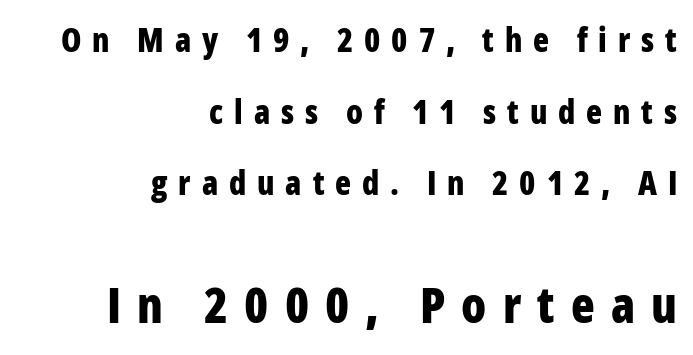
Q: Is the text bold? A: Yes.
Q: Is the text italic (slanted)? A: No, it is upright.
Q: Is the typeface a serif or a sans-serif typeface? A: Sans-serif.
Q: Is the text underlined? A: No.
Q: How is the paragraph aligned? A: Right-aligned.
Q: Is the spacing between letters normal or unusually wide? A: Unusually wide.
Q: Is the spacing between lines tight, normal or loose? A: Loose.
Q: Which block of text is set in a larger size, the first (top) or the second (bottom)? A: The second (bottom) one.
Q: Width (condensed, normal, or wide)? A: Condensed.
Q: Stroke contrast? A: Low.
Q: x-height? A: Medium.
Q: Monospaced? A: No.
